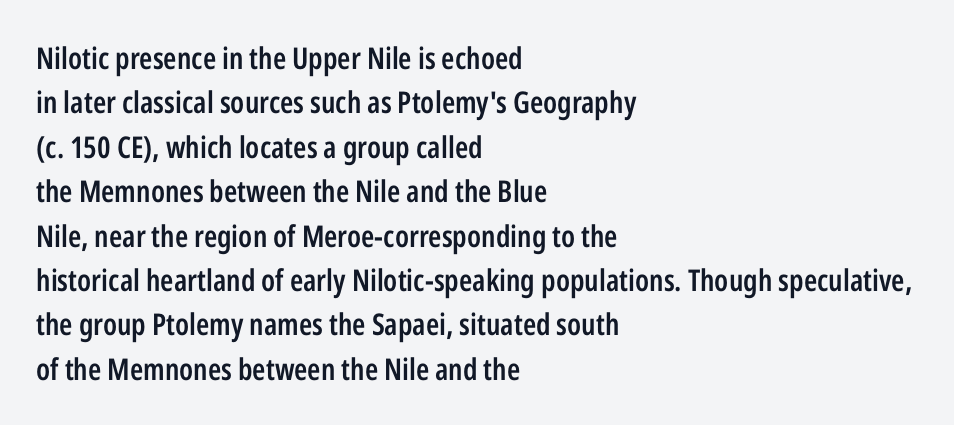
The passage shown has conventional tracking throughout. Think of a printed novel: that variable character pitch is what you see here. Just letters on the line, the space beneath them empty. Classification — sans serif. A typesetter would call this leading conventional body-copy spacing.
